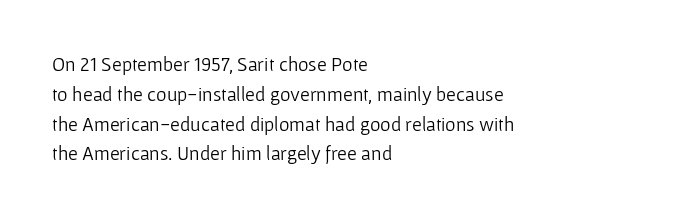
Rule under the text: the space is simply empty. Upright lettering throughout. This rendering leaves character spacing at its baseline value. If you drew a ruler down the left edge, every line would touch it. Is there much room between lines? A standard amount, neither cramped nor airy. This reads as an unemphasized weight, regular at the heaviest.
